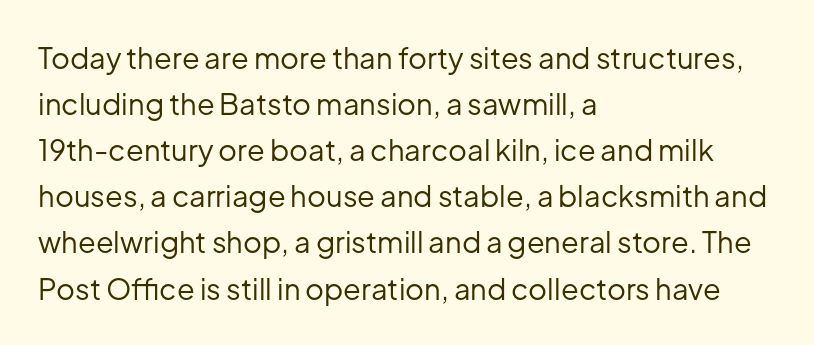
The image shows 29 px regular-weight sans-serif type, upright; set left-aligned, normal line spacing (1.59x), normal letter spacing, not underlined; low stroke contrast and a medium x-height.
